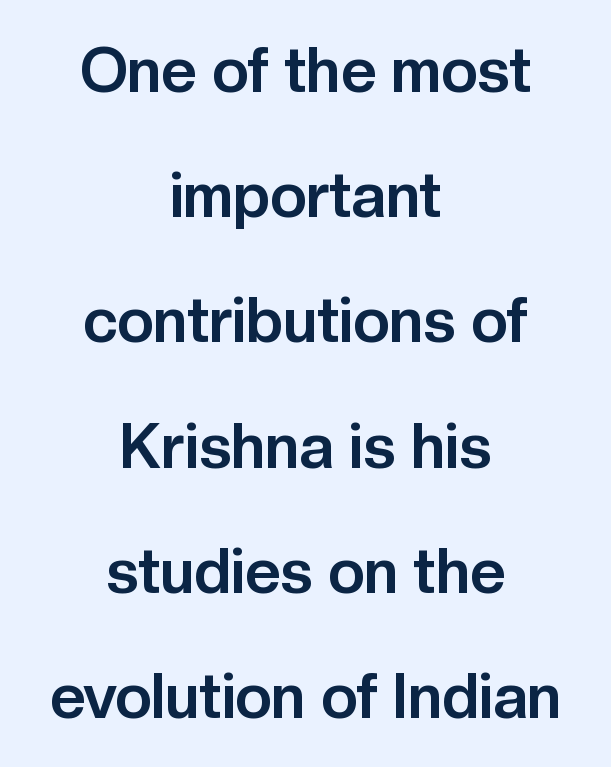
{"serif": "no", "italic": "no", "bold": "yes", "weight": "bold", "width": "normal", "stroke_contrast": "low", "x_height": "medium", "monospaced": "no", "underline": "no", "align": "center", "line_spacing": "loose", "line_spacing_ratio": 2.02, "letter_spacing": "normal", "letter_spacing_em": 0.0, "glyph_px": 62}
